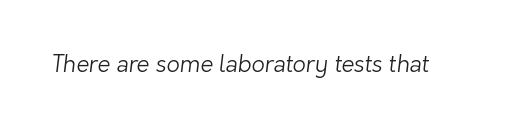
The image shows 23 px text type; set normal letter spacing, not underlined.
